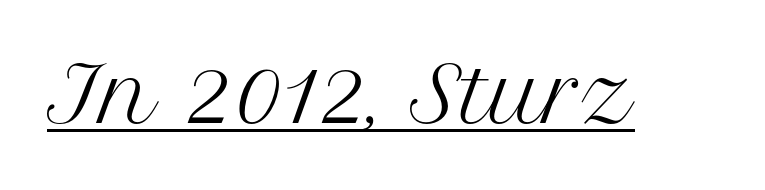
Q: Is the text bold? A: No.
Q: Is the text italic (slanted)? A: Yes.
Q: Is the typeface a serif or a sans-serif typeface? A: Serif.
Q: Is the text underlined? A: Yes.
Q: Is the spacing between letters normal or unusually wide? A: Normal.
Q: Width (condensed, normal, or wide)? A: Normal.
Q: Stroke contrast? A: Medium.
Q: x-height? A: Medium.
Q: Monospaced? A: No.
